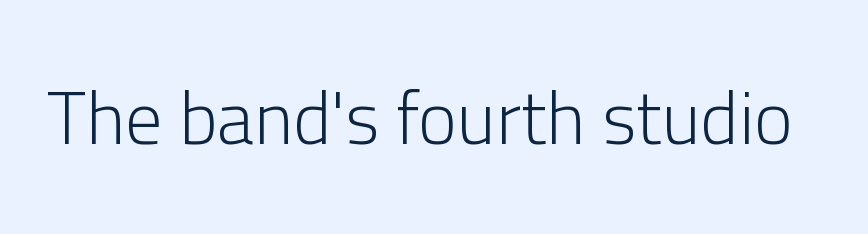
Characters follow at the spacing the type designer built in. Descenders are the only things crossing below the line. The axis of the letterforms is exactly vertical. In terms of letterform style, serifs are entirely absent.
